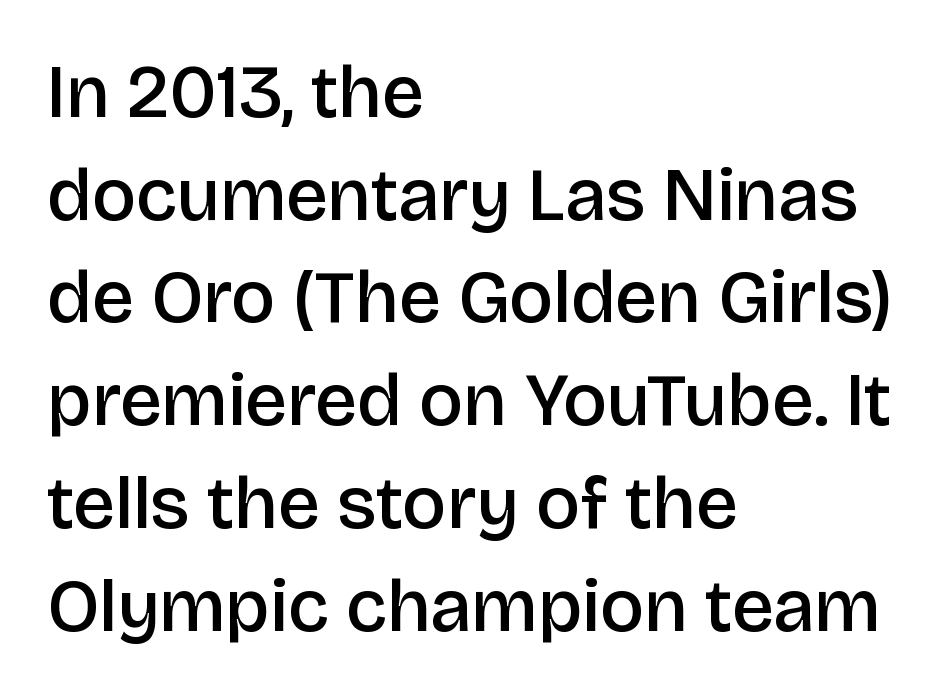
The image shows 75 px semibold sans-serif type, upright; set left-aligned, normal line spacing (1.37x), normal letter spacing, not underlined; low stroke contrast and a large x-height.
